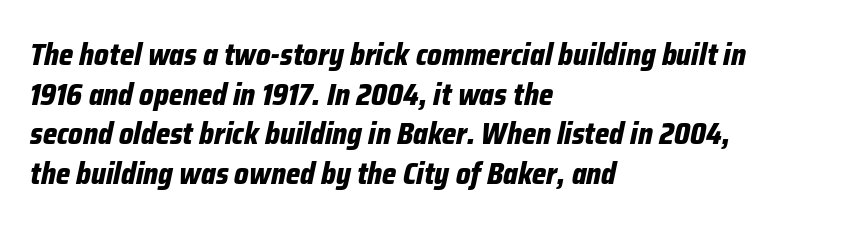
The image shows 30 px bold, condensed type, italic (leaning right); set left-aligned, normal line spacing (1.32x), normal letter spacing, not underlined; low stroke contrast and a medium x-height.
